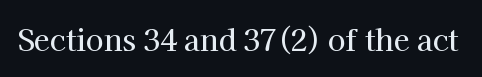
Q: Is the text italic (slanted)? A: No, it is upright.
Q: Is the typeface a serif or a sans-serif typeface? A: Serif.
Q: Is the text underlined? A: No.
Q: Is the spacing between letters normal or unusually wide? A: Normal.
Q: Width (condensed, normal, or wide)? A: Normal.
Q: Stroke contrast? A: High.
Q: x-height? A: Medium.
Q: Monospaced? A: No.
